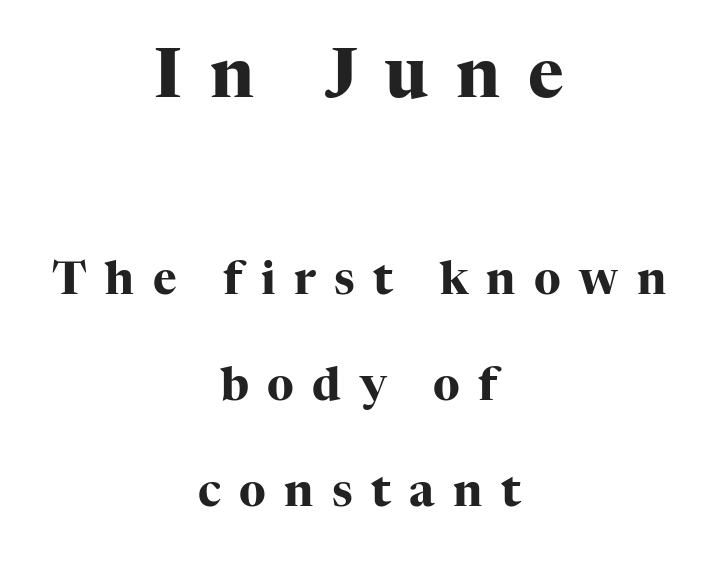
The image shows 68 px heavy serif type, upright; set centered, loose line spacing (2.36x), unusually wide letter spacing (+0.41 em), not underlined; the first (top) block is 1.51x larger; high stroke contrast and a medium x-height.
